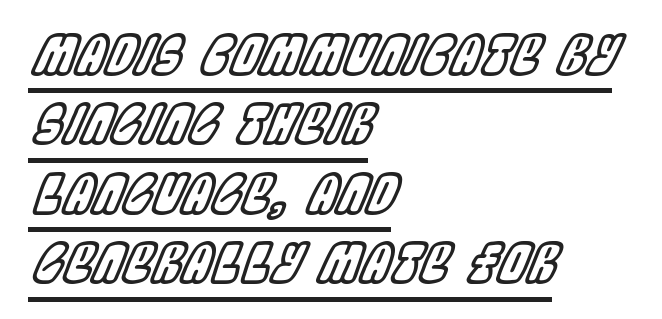
The image shows 53 px condensed type, italic (leaning right); set left-aligned, normal line spacing (1.31x), normal letter spacing, underlined; a large x-height.
